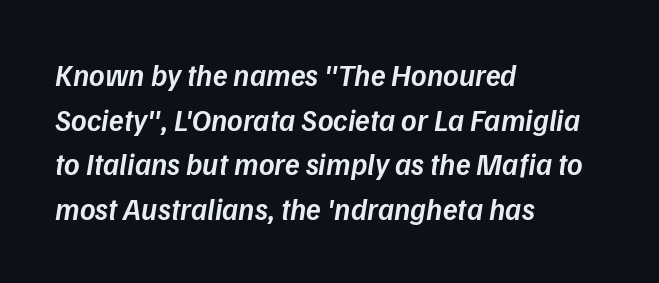
Q: Is the text bold? A: Semi-bold.
Q: Is the text italic (slanted)? A: Yes, it leans right by about 9 degrees.
Q: Is the text underlined? A: No.
Q: How is the paragraph aligned? A: Left-aligned.
Q: Is the spacing between letters normal or unusually wide? A: Normal.
Q: Is the spacing between lines tight, normal or loose? A: Normal.
Q: Width (condensed, normal, or wide)? A: Normal.
Q: Stroke contrast? A: Low.
Q: x-height? A: Medium.
Q: Monospaced? A: No.
